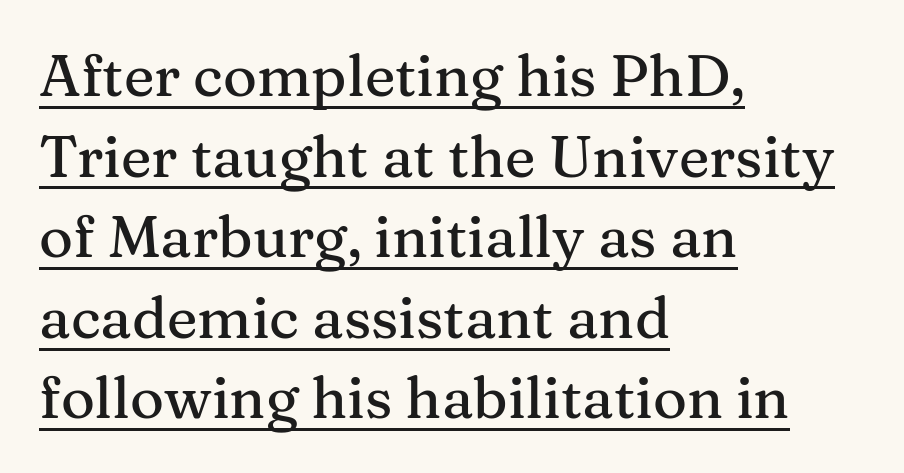
Q: Is the text italic (slanted)? A: No, it is upright.
Q: Is the typeface a serif or a sans-serif typeface? A: Serif.
Q: Is the text underlined? A: Yes.
Q: How is the paragraph aligned? A: Left-aligned.
Q: Is the spacing between letters normal or unusually wide? A: Normal.
Q: Is the spacing between lines tight, normal or loose? A: Normal.
Q: Width (condensed, normal, or wide)? A: Normal.
Q: Stroke contrast? A: Medium.
Q: x-height? A: Medium.
Q: Monospaced? A: No.
